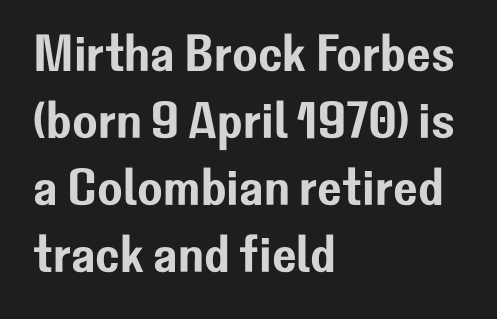
The zone under the glyphs is completely vacant. Is the letter spacing exaggerated? No — it looks like the ordinary default. Are there feet on the stems? There aren't — it's a sans. All the whitespace from short lines collects on the right. The space between consecutive lines is moderate. Upright lettering throughout.
